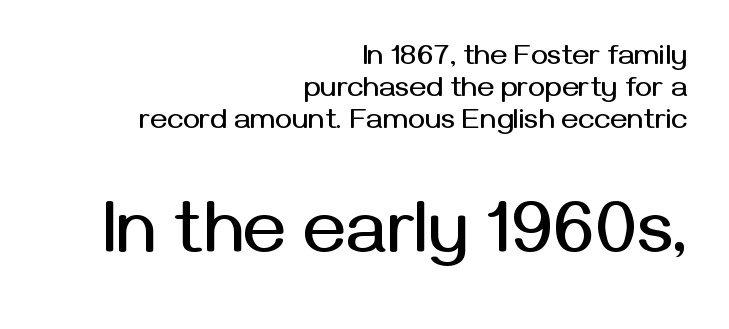
Q: Is the text italic (slanted)? A: No, it is upright.
Q: Is the typeface a serif or a sans-serif typeface? A: Sans-serif.
Q: Is the text underlined? A: No.
Q: How is the paragraph aligned? A: Right-aligned.
Q: Is the spacing between letters normal or unusually wide? A: Normal.
Q: Is the spacing between lines tight, normal or loose? A: Tight.
Q: Which block of text is set in a larger size, the first (top) or the second (bottom)? A: The second (bottom) one.
Q: Width (condensed, normal, or wide)? A: Normal.
Q: Stroke contrast? A: Medium.
Q: x-height? A: Medium.
Q: Monospaced? A: No.
